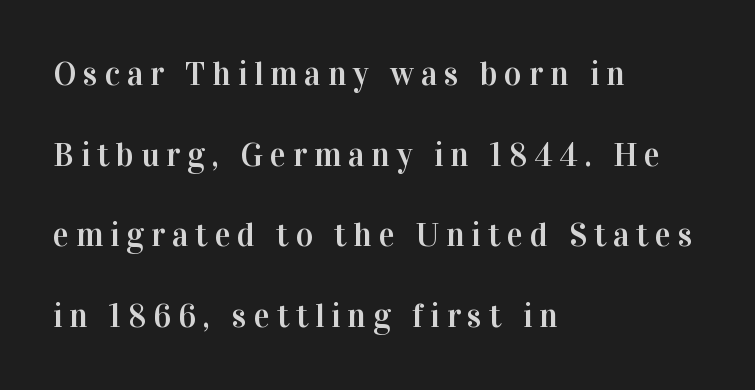
{"serif": "yes", "italic": "no", "width": "normal", "stroke_contrast": "high", "x_height": "medium", "monospaced": "no", "underline": "no", "align": "left", "line_spacing": "loose", "line_spacing_ratio": 2.44, "letter_spacing": "wide", "letter_spacing_em": 0.21, "glyph_px": 33}
